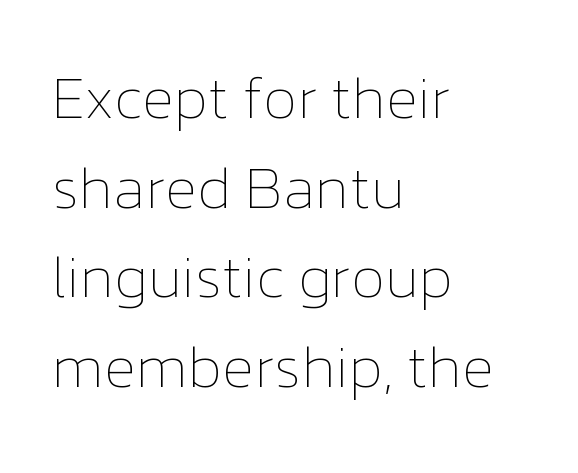
Each stroke keeps to a modest, everyday thickness or less. Layout note: lines flush left. Interline gaps are of average width in this sample. Style check: upright. The rendering keeps characters at their native spacing.
